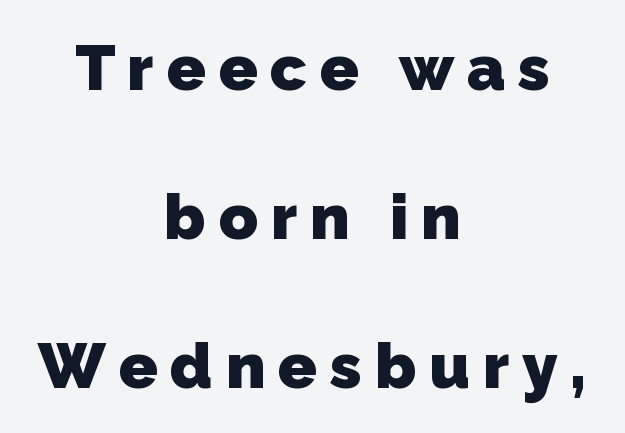
Q: Is the text bold? A: Yes.
Q: Is the typeface a serif or a sans-serif typeface? A: Sans-serif.
Q: Is the text underlined? A: No.
Q: How is the paragraph aligned? A: Centered.
Q: Is the spacing between letters normal or unusually wide? A: Unusually wide.
Q: Is the spacing between lines tight, normal or loose? A: Loose.
Q: Width (condensed, normal, or wide)? A: Normal.
Q: Stroke contrast? A: Low.
Q: x-height? A: Medium.
Q: Monospaced? A: No.
